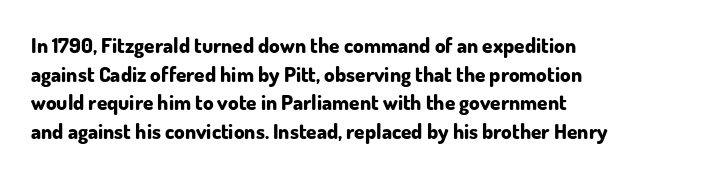
Q: Is the text bold? A: Yes.
Q: Is the text italic (slanted)? A: No, it is upright.
Q: Is the text underlined? A: No.
Q: How is the paragraph aligned? A: Left-aligned.
Q: Is the spacing between letters normal or unusually wide? A: Normal.
Q: Is the spacing between lines tight, normal or loose? A: Normal.
